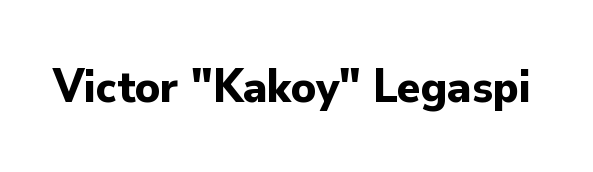
Vertical strokes here are truly vertical. Inter-character spacing is left at the font's built-in metrics. Look at the stroke-to-counter ratio: heavy, a bold. Descender tails drop into unmarked territory. Stroke terminals: plain, sans-serif.
